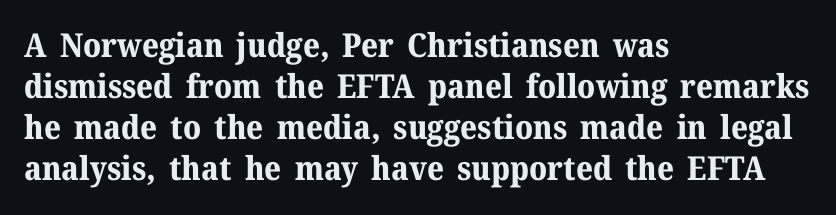
The image shows 33 px bold serif type, upright; set left-aligned, line spacing 1.24x, normal letter spacing, not underlined; medium stroke contrast and a medium x-height.
